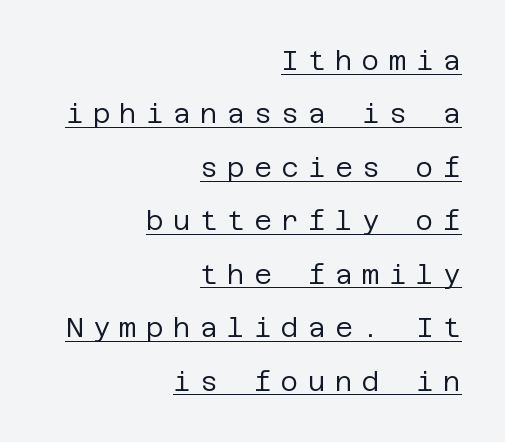
How would I describe the line gaps? Wide and relaxed. Each word looks stretched out because of the extra space between its letters. Somebody hit Ctrl+U on this one — the words are underlined. Alignment: flush right. Compared with a typical body face, this is equally light or lighter still.
